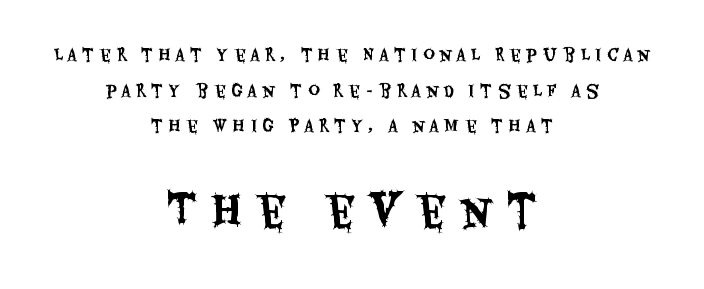
{"serif": "no", "italic": "no", "width": "condensed", "stroke_contrast": "medium", "x_height": "large", "monospaced": "no", "underline": "no", "align": "center", "line_spacing": "loose", "line_spacing_ratio": 2.22, "letter_spacing": "wide", "letter_spacing_em": 0.33, "larger_block": "second", "size_ratio": 2.56, "glyph_px": 41}
